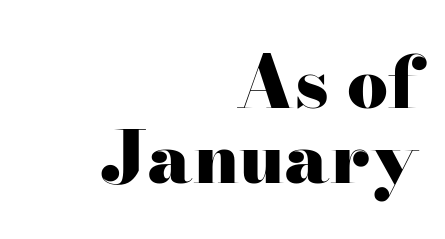
The image shows 72 px heavy, wide serif type, upright; set right-aligned, tight line spacing (1.04x), normal letter spacing, not underlined; high stroke contrast and a small x-height.
